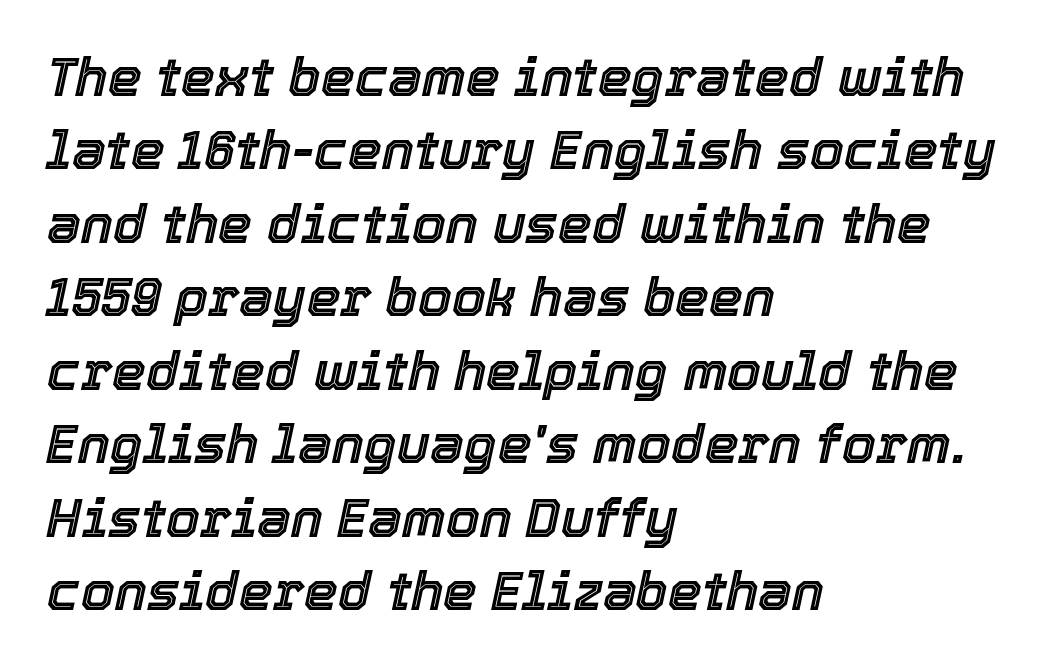
{"italic": "yes", "lean": "right", "slant_degrees": 12, "width": "normal", "x_height": "medium", "monospaced": "no", "underline": "no", "align": "left", "line_spacing": "normal", "line_spacing_ratio": 1.36, "letter_spacing": "normal", "letter_spacing_em": 0.0, "glyph_px": 54}
